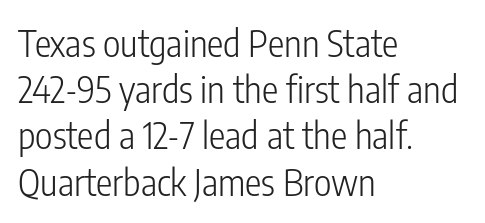
Q: Is the text bold? A: No.
Q: Is the text italic (slanted)? A: No, it is upright.
Q: Is the typeface a serif or a sans-serif typeface? A: Sans-serif.
Q: Is the text underlined? A: No.
Q: How is the paragraph aligned? A: Left-aligned.
Q: Is the spacing between letters normal or unusually wide? A: Normal.
Q: Is the spacing between lines tight, normal or loose? A: Normal.
Q: Width (condensed, normal, or wide)? A: Condensed.
Q: Stroke contrast? A: Low.
Q: x-height? A: Medium.
Q: Monospaced? A: No.
